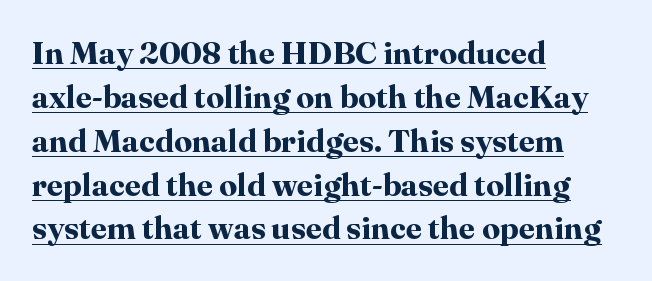
The horizontal fit of the characters is conventional and even. You can tell it's not italic because the verticals are truly vertical. Classification — serif. Teacher's note: observe the even left margin — that is flush-left alignment. The glyphs are accompanied by a horizontal stroke just below them. The designer left line spacing at the default.
